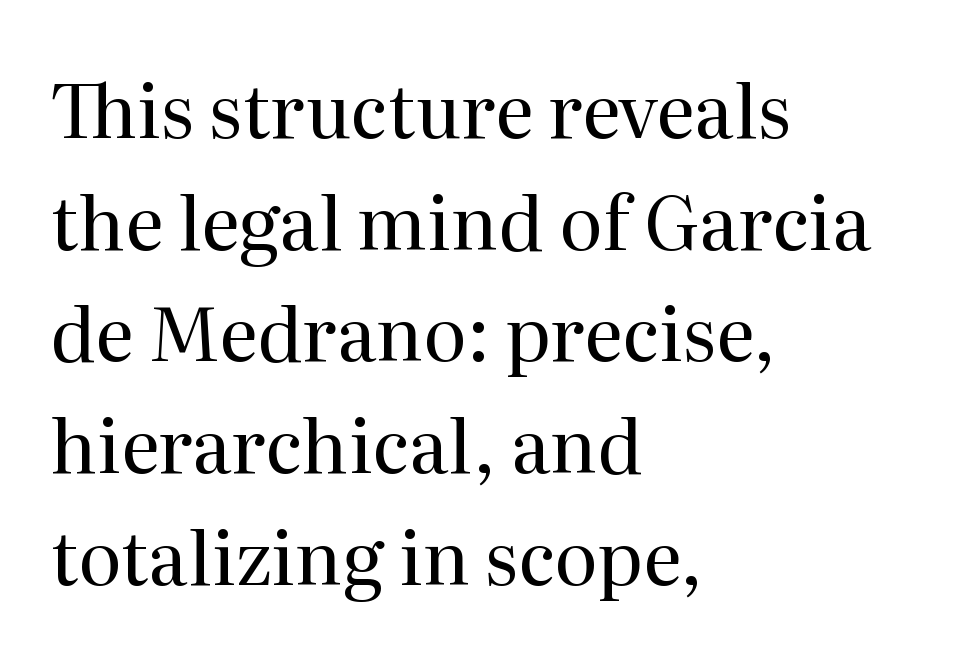
No italicization has been applied; the sample stays upright. Vertical stems look standard width or narrower in stroke. Between one letter and the next there's only the usual sliver of space. Which margin do the lines hug? The left one — the right edge is uneven. Just letters on the line, the space beneath them empty. The rendering uses natural spacing where letterforms have individual widths.
